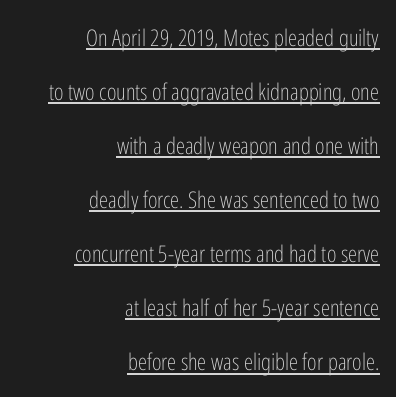
{"italic": "no", "bold": "no", "underline": "yes", "align": "right", "line_spacing": "loose", "line_spacing_ratio": 2.35, "letter_spacing": "normal", "letter_spacing_em": 0.0, "glyph_px": 23}
